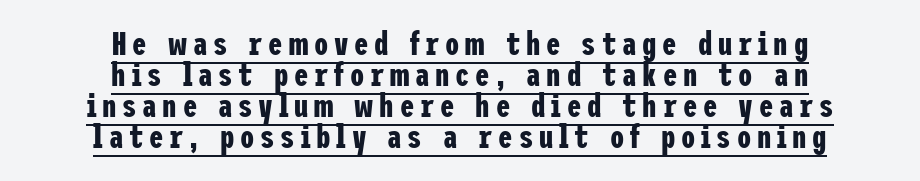
{"serif": "no", "italic": "no", "bold": "yes", "weight": "bold", "width": "condensed", "stroke_contrast": "low", "x_height": "medium", "underline": "yes", "align": "center", "line_spacing": "tight", "line_spacing_ratio": 0.97, "glyph_px": 32}
